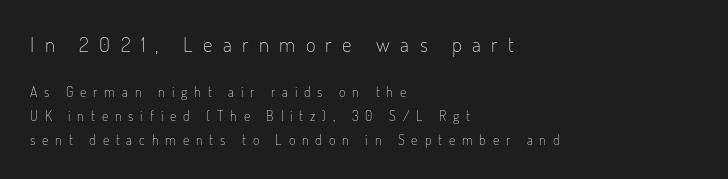
If you drew a ruler down the left edge, every line would touch it. Regarding leading, the lines here are spaced in the standard way. The weight tops out at a normal text grade. Rule under the text: the space is simply empty. Do the letters lean? They stand straight. Compared with typical body copy, the letter spacing here is much looser.
